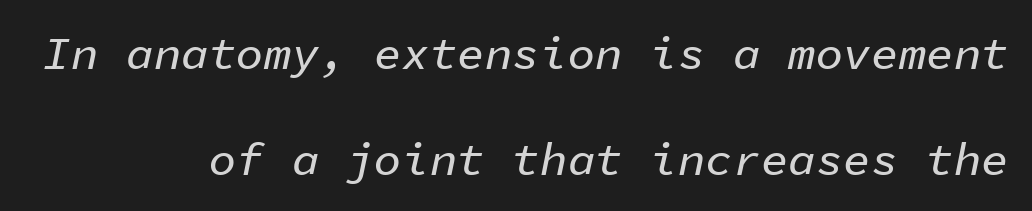
Q: Is the text italic (slanted)? A: Yes, it leans right by about 11 degrees.
Q: Is the text underlined? A: No.
Q: How is the paragraph aligned? A: Right-aligned.
Q: Is the spacing between letters normal or unusually wide? A: Normal.
Q: Is the spacing between lines tight, normal or loose? A: Loose.
Q: Width (condensed, normal, or wide)? A: Normal.
Q: Stroke contrast? A: Low.
Q: x-height? A: Medium.
Q: Monospaced? A: Yes.
